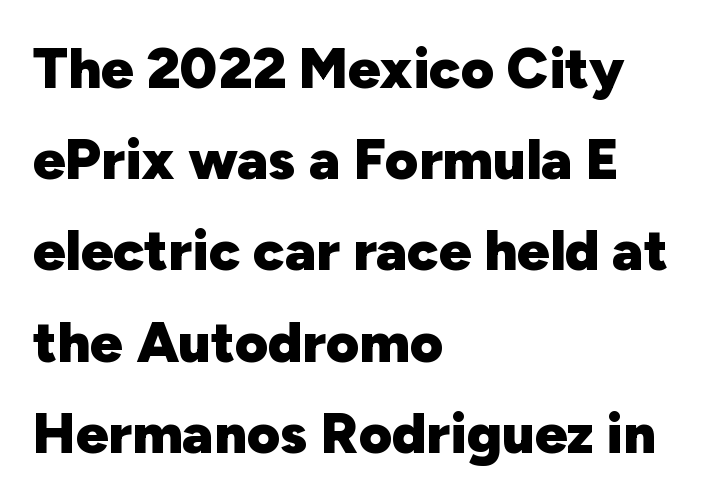
Q: Is the text bold? A: Yes.
Q: Is the text italic (slanted)? A: No, it is upright.
Q: Is the typeface a serif or a sans-serif typeface? A: Sans-serif.
Q: Is the text underlined? A: No.
Q: How is the paragraph aligned? A: Left-aligned.
Q: Is the spacing between letters normal or unusually wide? A: Normal.
Q: Is the spacing between lines tight, normal or loose? A: Normal.
Q: Width (condensed, normal, or wide)? A: Normal.
Q: Stroke contrast? A: Low.
Q: x-height? A: Medium.
Q: Monospaced? A: No.
